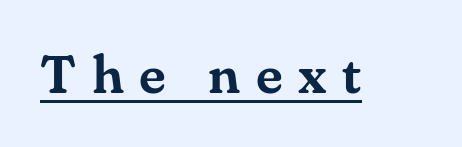
{"serif": "yes", "italic": "no", "width": "normal", "stroke_contrast": "medium", "x_height": "small", "monospaced": "no", "underline": "yes", "letter_spacing": "wide", "letter_spacing_em": 0.29, "glyph_px": 54}
